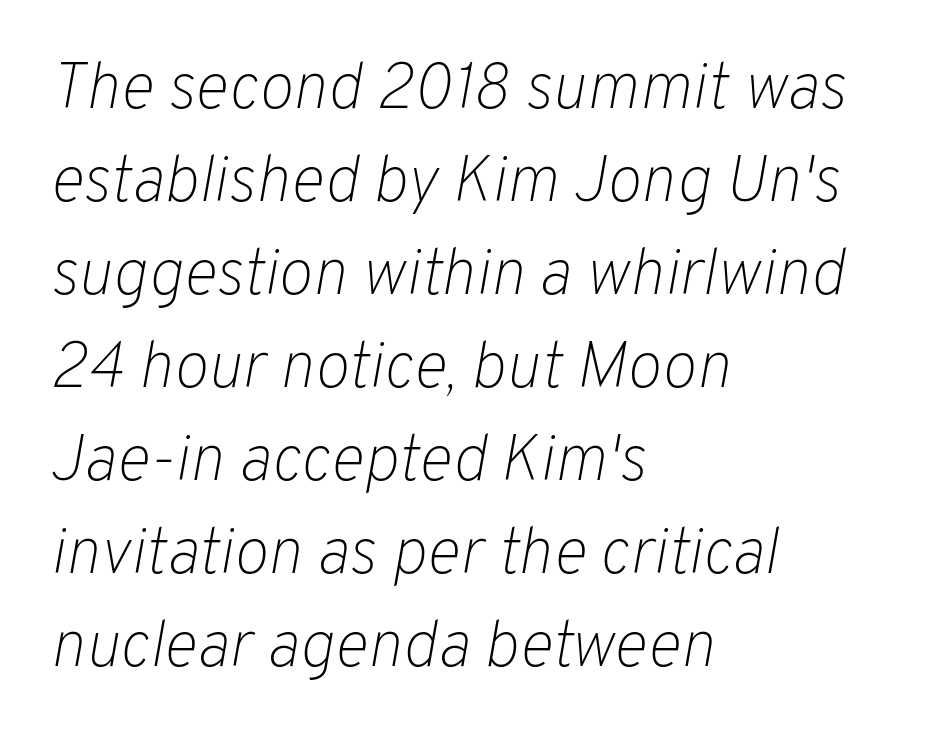
{"italic": "yes", "lean": "right", "slant_degrees": 10, "bold": "no", "weight": "light", "width": "normal", "stroke_contrast": "low", "x_height": "medium", "monospaced": "no", "underline": "no", "align": "left", "line_spacing": "normal", "line_spacing_ratio": 1.43, "letter_spacing": "normal", "letter_spacing_em": 0.0, "glyph_px": 65}
